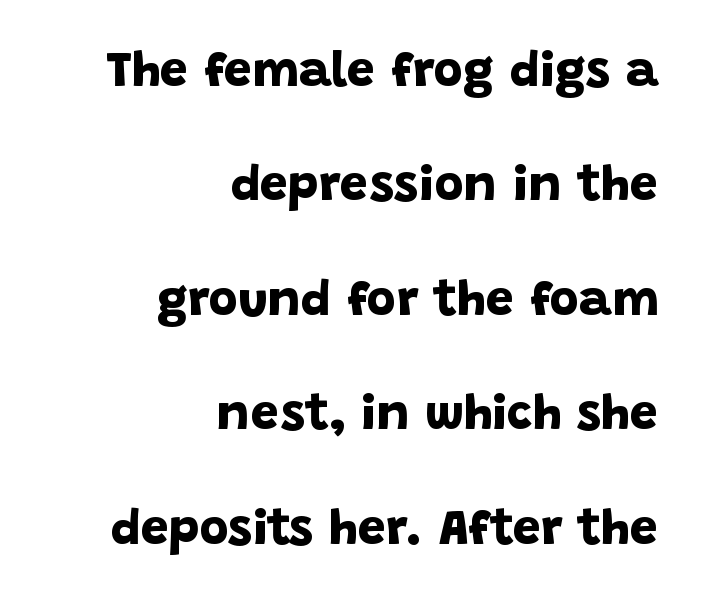
The image shows 50 px bold sans-serif type; set right-aligned, loose line spacing (2.29x), normal letter spacing, not underlined; low stroke contrast and a large x-height.
